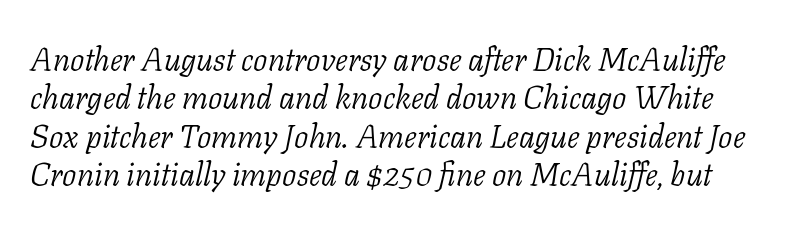
The image shows 32 px light serif type, italic (leaning right); set line spacing 1.2x, normal letter spacing, not underlined; low stroke contrast and a medium x-height.
